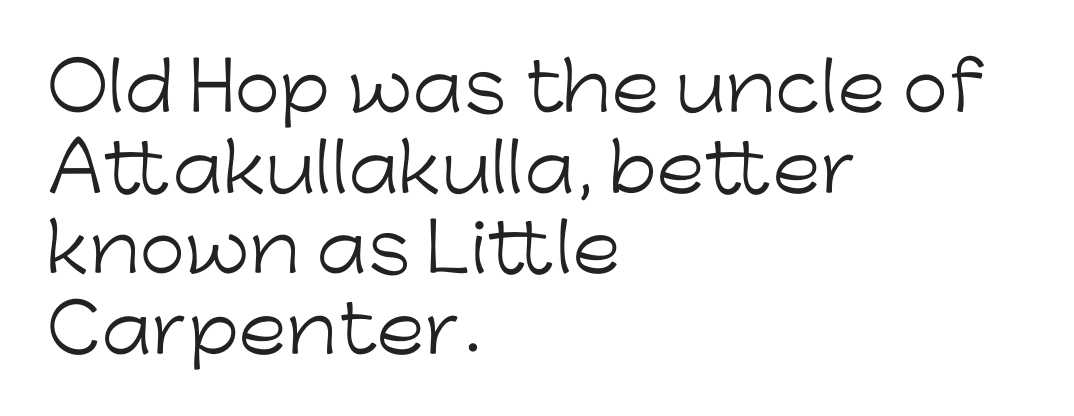
The image shows 66 px light sans-serif type, upright; set left-aligned, line spacing 1.22x, normal letter spacing, not underlined; low stroke contrast and a medium x-height.
